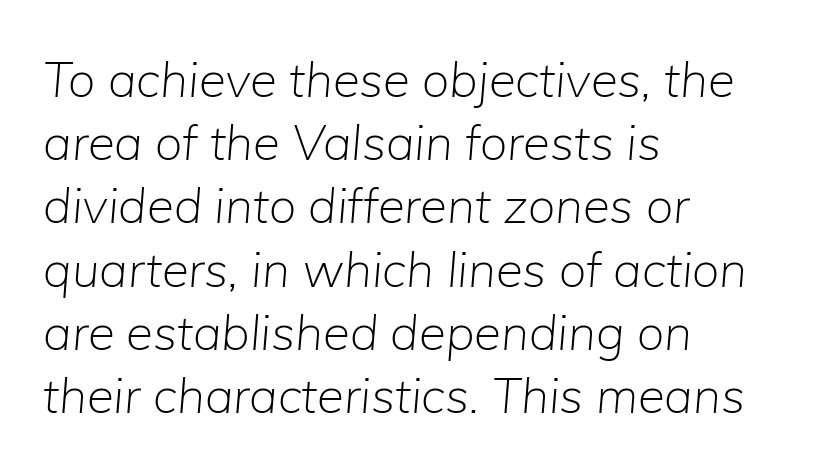
Q: Is the text bold? A: No.
Q: Is the text italic (slanted)? A: Yes, it leans right by about 5 degrees.
Q: Is the text underlined? A: No.
Q: How is the paragraph aligned? A: Left-aligned.
Q: Is the spacing between letters normal or unusually wide? A: Normal.
Q: Is the spacing between lines tight, normal or loose? A: Normal.
Q: Width (condensed, normal, or wide)? A: Normal.
Q: Stroke contrast? A: Low.
Q: x-height? A: Medium.
Q: Monospaced? A: No.
